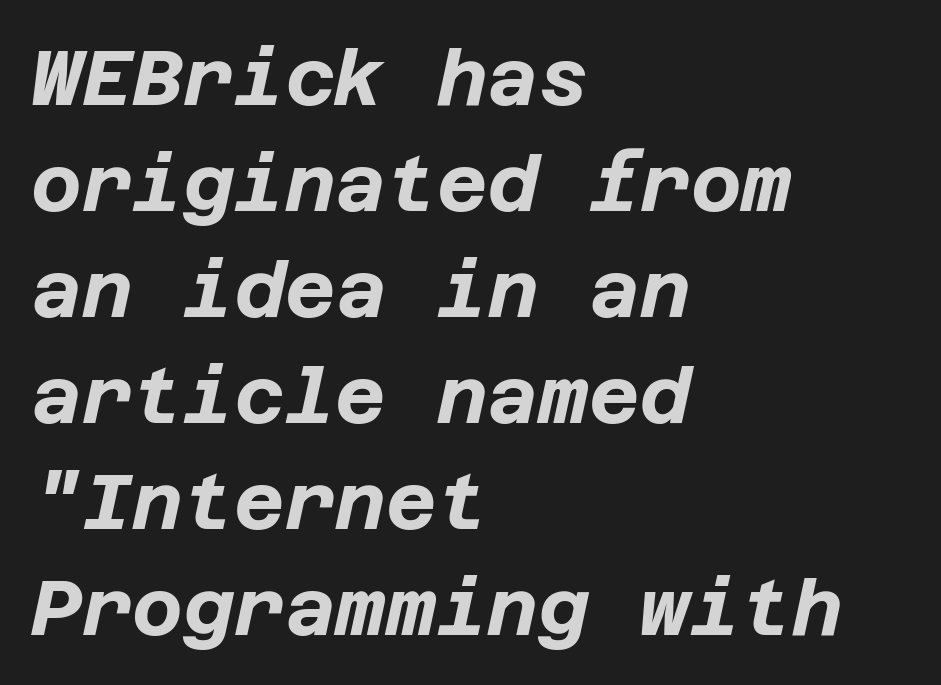
Characters are canted at an angle relative to the baseline's perpendicular. Plain, unruled lines of type. You'd pick this weight for a headline — it's a proper bold. The paragraph has a hard left edge and a soft right edge. Interline gaps are of average width in this sample.
